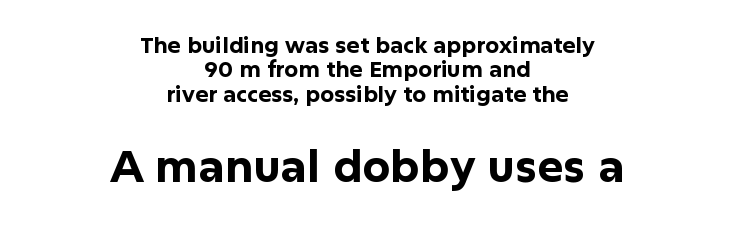
The image shows 44 px bold sans-serif type, upright; set centered, tight line spacing (1.11x), normal letter spacing, not underlined; the second (bottom) block is 2.0x larger; low stroke contrast and a medium x-height.
